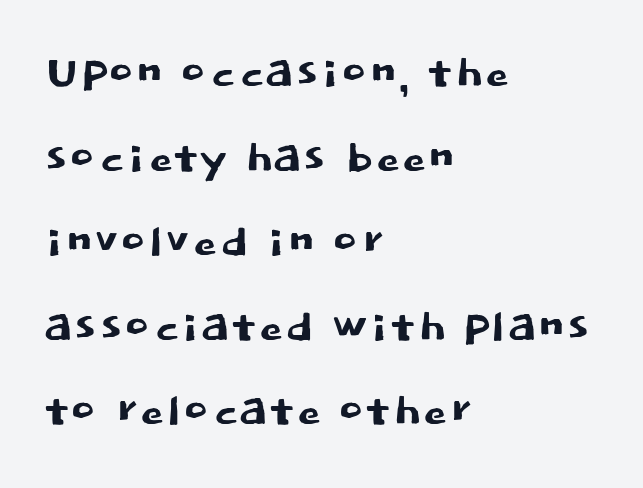
{"serif": "no", "italic": "no", "width": "normal", "stroke_contrast": "low", "x_height": "large", "monospaced": "no", "underline": "no", "align": "left", "line_spacing": "normal", "line_spacing_ratio": 1.41, "letter_spacing": "normal", "letter_spacing_em": 0.0, "glyph_px": 60}
